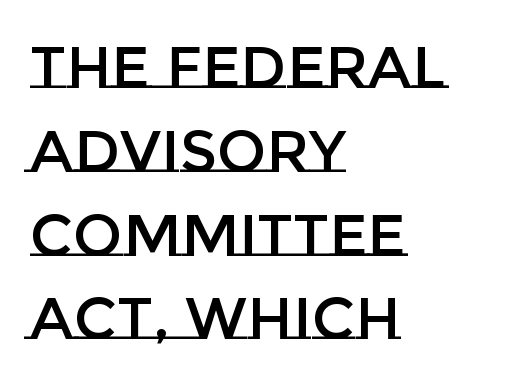
Q: Is the text italic (slanted)? A: No, it is upright.
Q: Is the text underlined? A: No.
Q: How is the paragraph aligned? A: Left-aligned.
Q: Is the spacing between letters normal or unusually wide? A: Normal.
Q: Is the spacing between lines tight, normal or loose? A: Normal.
Q: Width (condensed, normal, or wide)? A: Normal.
Q: Stroke contrast? A: Low.
Q: x-height? A: Large.
Q: Monospaced? A: No.
